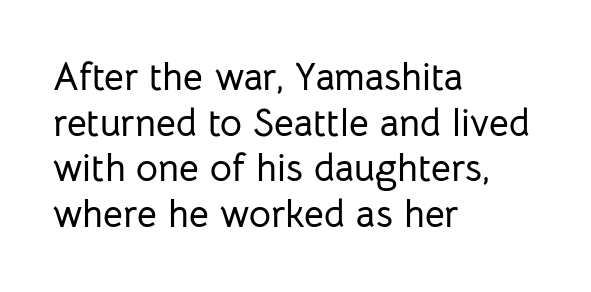
The glyphs in this specimen are sans serif. If you drew a line through each stem, it would be perfectly vertical. Do the characters align in a grid? No, the font is proportional. Tracking value appears to be zero — textbook default spacing.
